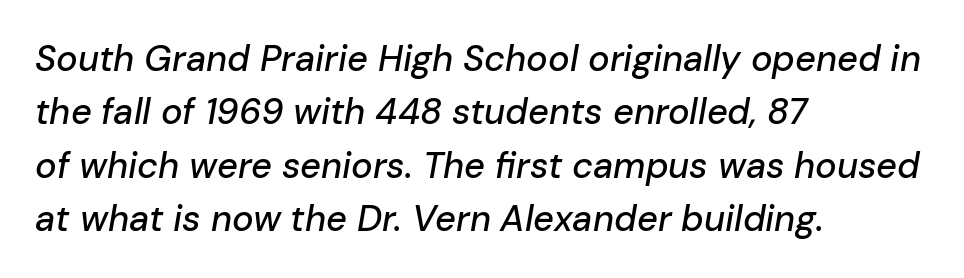
Q: Is the text italic (slanted)? A: Yes, it leans right by about 10 degrees.
Q: Is the text underlined? A: No.
Q: How is the paragraph aligned? A: Left-aligned.
Q: Is the spacing between letters normal or unusually wide? A: Normal.
Q: Is the spacing between lines tight, normal or loose? A: Normal.
Q: Width (condensed, normal, or wide)? A: Normal.
Q: Stroke contrast? A: Low.
Q: x-height? A: Medium.
Q: Monospaced? A: No.
